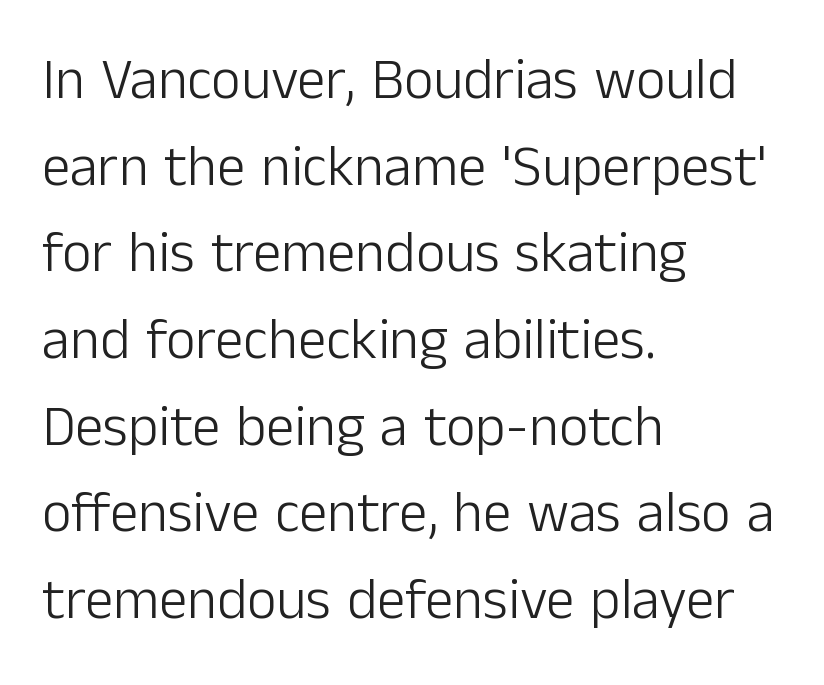
Leading: standard. A light-to-regular cut is what we see here. The letters advance in unequal steps, a hallmark of proportional type. Are there feet on the stems? There aren't — it's a sans. Does the lettering tilt? It doesn't — this is upright. These lines keep a tight, regular rhythm from letter to letter.
